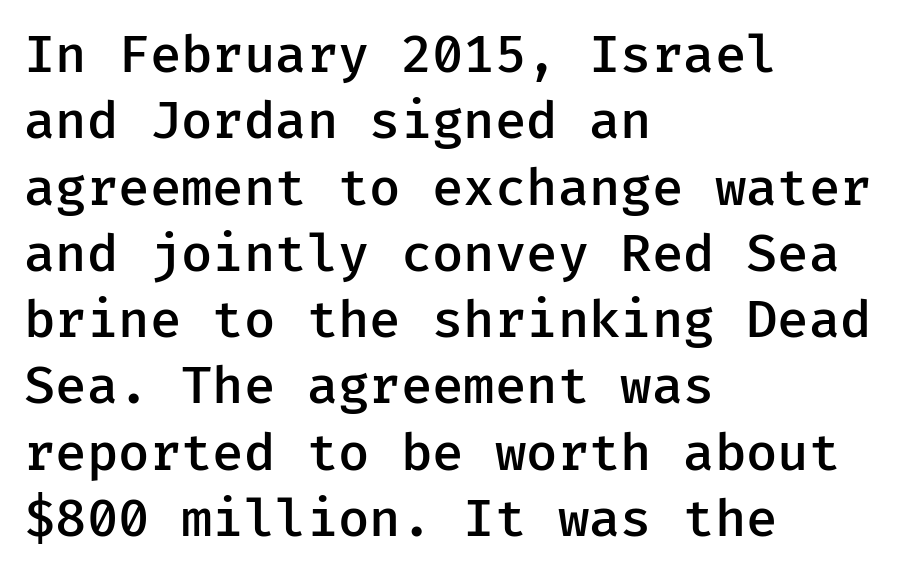
Q: Is the text bold? A: Semi-bold.
Q: Is the text italic (slanted)? A: No, it is upright.
Q: Is the typeface a serif or a sans-serif typeface? A: Sans-serif.
Q: Is the text underlined? A: No.
Q: How is the paragraph aligned? A: Left-aligned.
Q: Is the spacing between letters normal or unusually wide? A: Normal.
Q: Is the spacing between lines tight, normal or loose? A: Normal.
Q: Width (condensed, normal, or wide)? A: Normal.
Q: Stroke contrast? A: Low.
Q: x-height? A: Medium.
Q: Monospaced? A: Yes.
